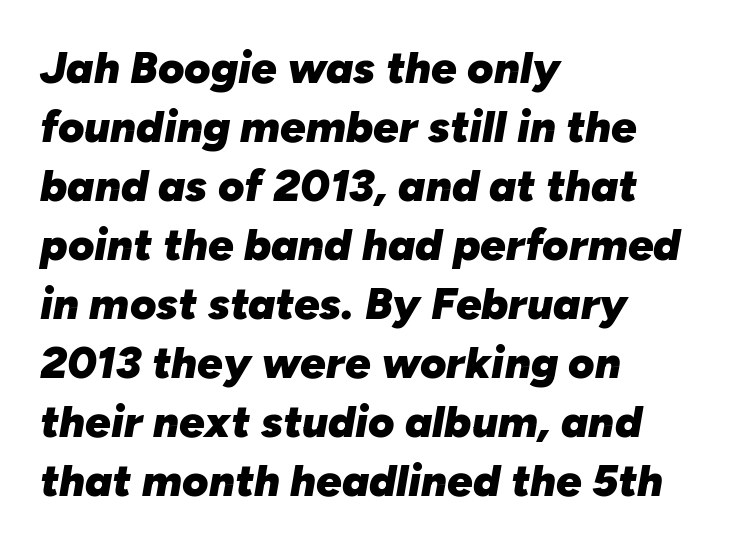
The image shows 45 px heavy type, italic (leaning right); set left-aligned, normal line spacing (1.31x), normal letter spacing, not underlined; low stroke contrast and a medium x-height.
